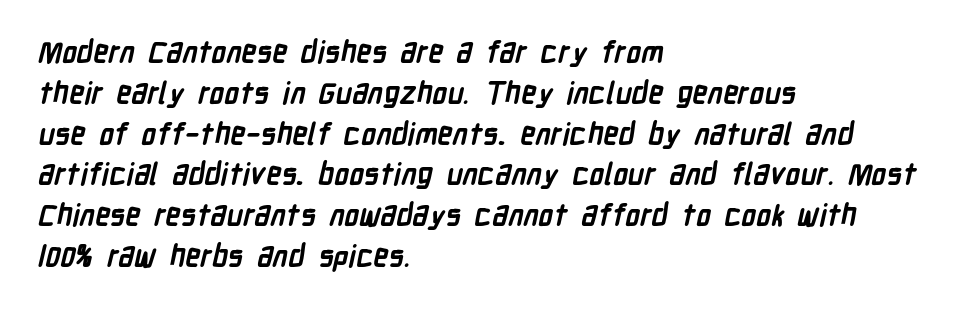
The image shows 30 px semibold, condensed sans-serif type; set left-aligned, normal line spacing (1.36x), normal letter spacing, not underlined; low stroke contrast and a medium x-height.
